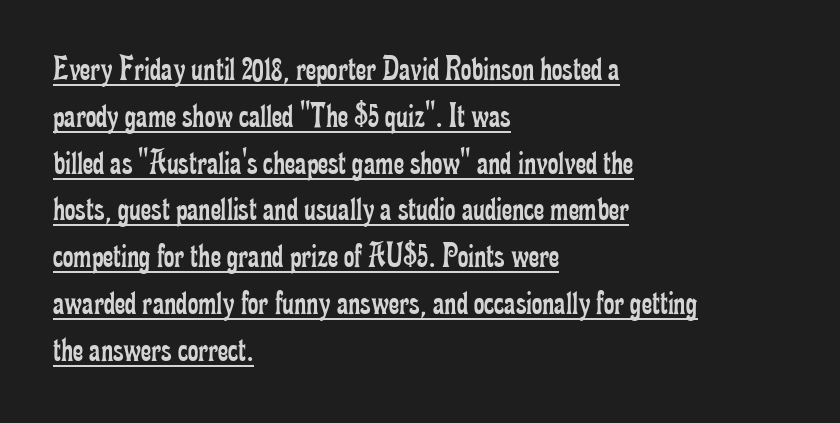
Whoever set this chose a conventional vertical rhythm. These lines are rendered in a variable-pitch font. I'd call this a serif setting — the letters wear small feet. Reading down the block, your eye returns to a fixed left position each line.
